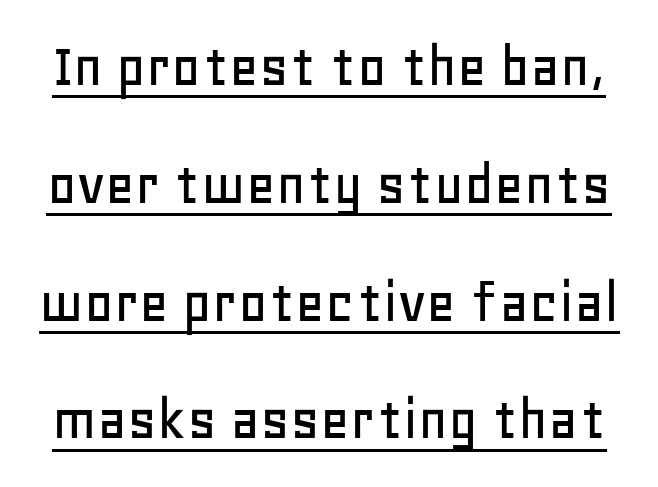
Notice how the stems are strictly vertical — no italics here. Has an underline been added? It has. Short note: letters normally spaced. Stroke terminals: plain, sans-serif. The passage shown is typed in a proportional face where columns would drift.
